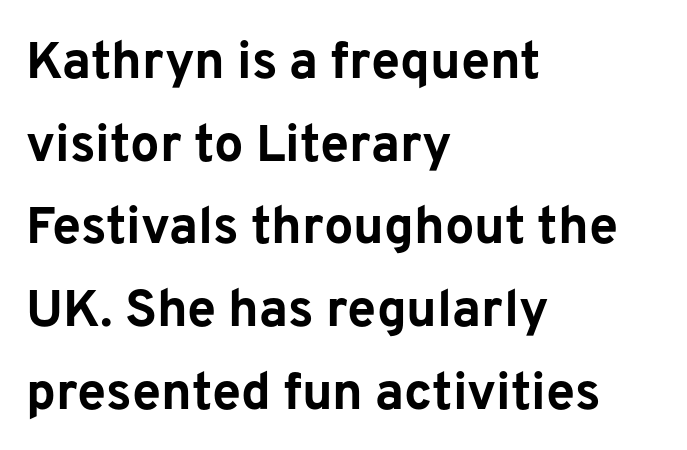
Summary of weight: heavy, a full bold. Line beginnings align vertically; line endings do not. The passage shown is not underscored anywhere. These lines are composed in type without serifs.
